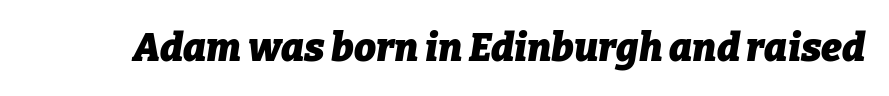
{"italic": "yes", "lean": "right", "slant_degrees": 9, "bold": "yes", "weight": "heavy", "width": "normal", "stroke_contrast": "low", "x_height": "medium", "monospaced": "no", "underline": "no", "letter_spacing": "normal", "letter_spacing_em": 0.0, "glyph_px": 39}
